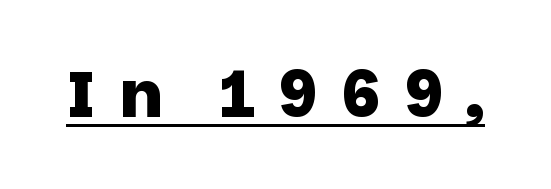
The image shows 64 px heavy sans-serif type; set unusually wide letter spacing (+0.36 em), underlined; low stroke contrast and a large x-height.
